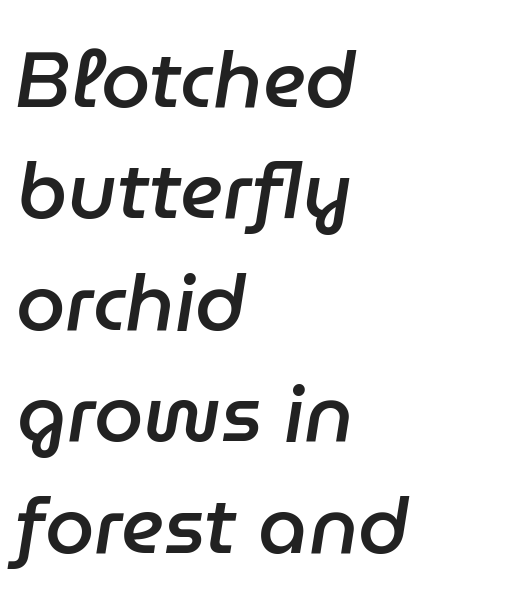
The image shows 79 px semibold type, italic (leaning right); set left-aligned, normal line spacing (1.41x), normal letter spacing, not underlined; low stroke contrast and a medium x-height.
